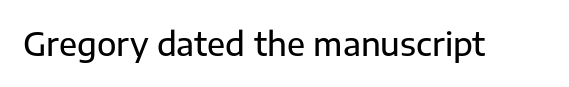
Rendered with straight, roman letterforms. You could not count columns in this text — the font is proportionally spaced. Rule under the text: the space is simply empty. The letters carry no serifs — their stems end cleanly without finishing strokes. This sample uses plain, unmodified letter spacing.
